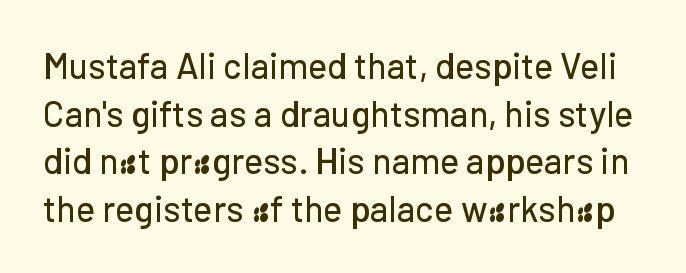
Q: Is the text italic (slanted)? A: No, it is upright.
Q: Is the typeface a serif or a sans-serif typeface? A: Sans-serif.
Q: Is the text underlined? A: No.
Q: Is the spacing between letters normal or unusually wide? A: Normal.
Q: Is the spacing between lines tight, normal or loose? A: Normal.
Q: Width (condensed, normal, or wide)? A: Normal.
Q: Stroke contrast? A: Low.
Q: x-height? A: Medium.
Q: Monospaced? A: No.
